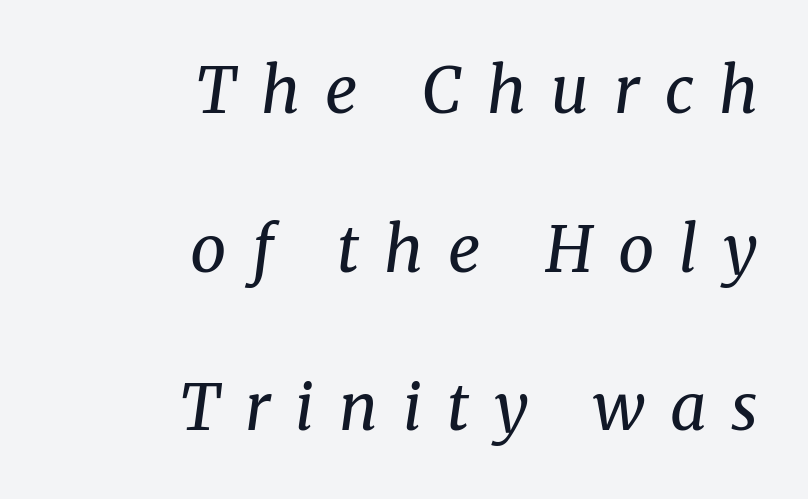
{"serif": "yes", "italic": "yes", "lean": "right", "slant_degrees": 8, "bold": "no", "weight": "regular", "width": "normal", "stroke_contrast": "medium", "x_height": "medium", "monospaced": "no", "underline": "no", "align": "right", "line_spacing": "loose", "line_spacing_ratio": 2.48, "letter_spacing": "wide", "letter_spacing_em": 0.39, "glyph_px": 64}
